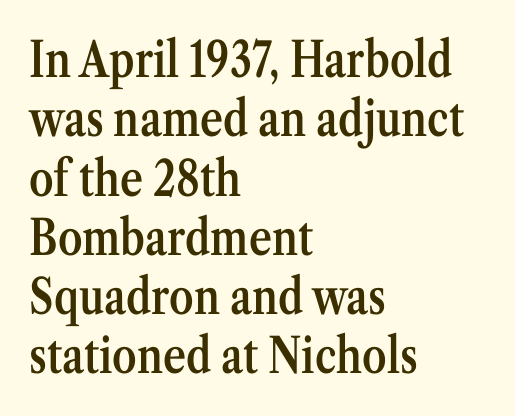
The image shows 49 px semibold, condensed serif type, upright; set left-aligned, line spacing 1.21x, normal letter spacing, not underlined; medium stroke contrast and a medium x-height.
